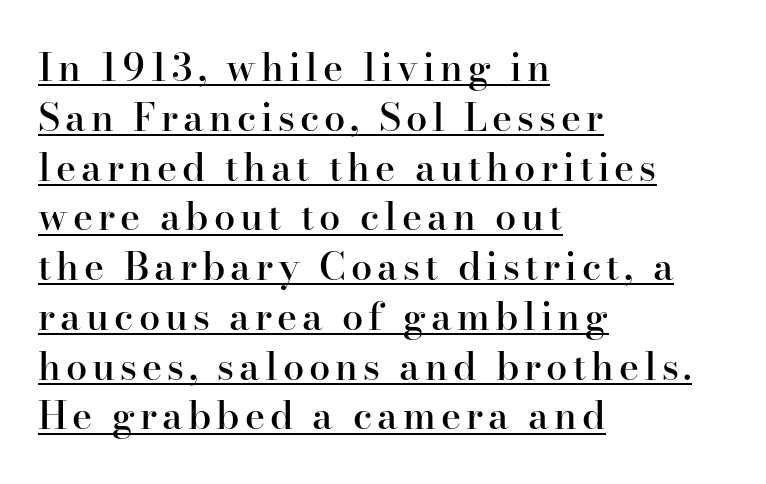
{"serif": "yes", "italic": "no", "bold": "semi", "weight": "semibold", "width": "normal", "stroke_contrast": "high", "x_height": "small", "monospaced": "no", "underline": "yes", "align": "left", "line_spacing": "normal", "line_spacing_ratio": 1.31, "glyph_px": 38}
